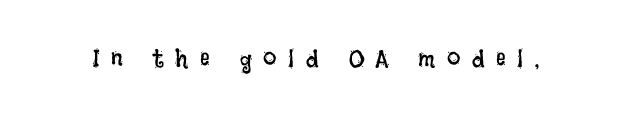
The image shows 24 px text type, upright; set unusually wide letter spacing (+0.49 em), not underlined.
